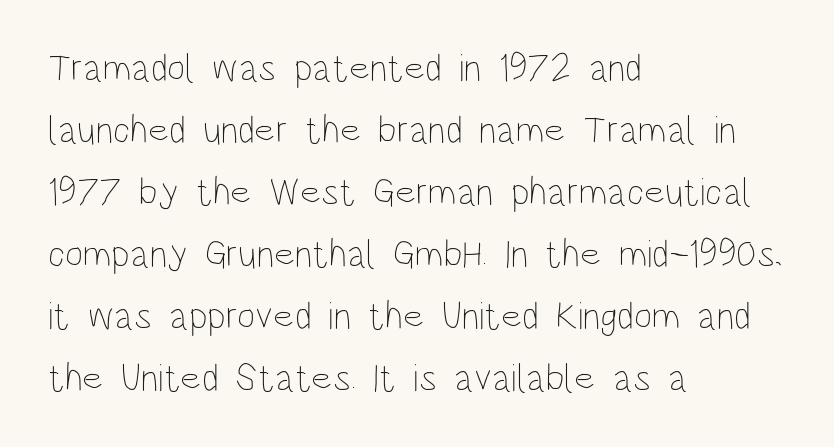
The setting favours the left margin, as ordinary paragraphs usually do. Characters follow at the spacing the type designer built in. A bare baseline throughout the passage. The type sits square on the baseline with zero lean.
